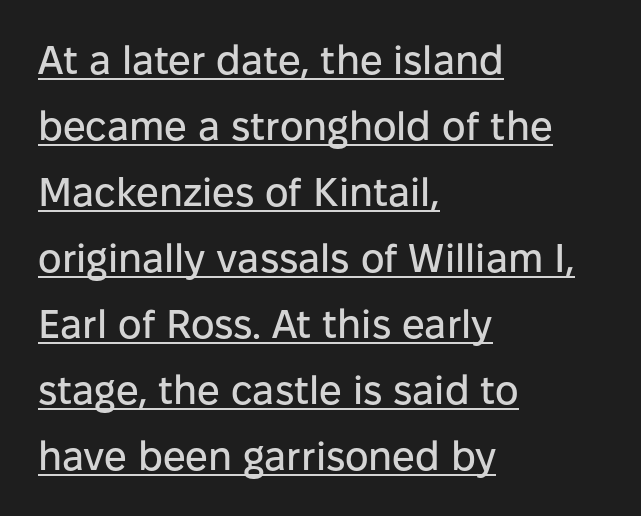
Q: Is the text italic (slanted)? A: No, it is upright.
Q: Is the typeface a serif or a sans-serif typeface? A: Sans-serif.
Q: Is the text underlined? A: Yes.
Q: How is the paragraph aligned? A: Left-aligned.
Q: Is the spacing between letters normal or unusually wide? A: Normal.
Q: Is the spacing between lines tight, normal or loose? A: Normal.
Q: Width (condensed, normal, or wide)? A: Normal.
Q: Stroke contrast? A: Low.
Q: x-height? A: Medium.
Q: Monospaced? A: No.
